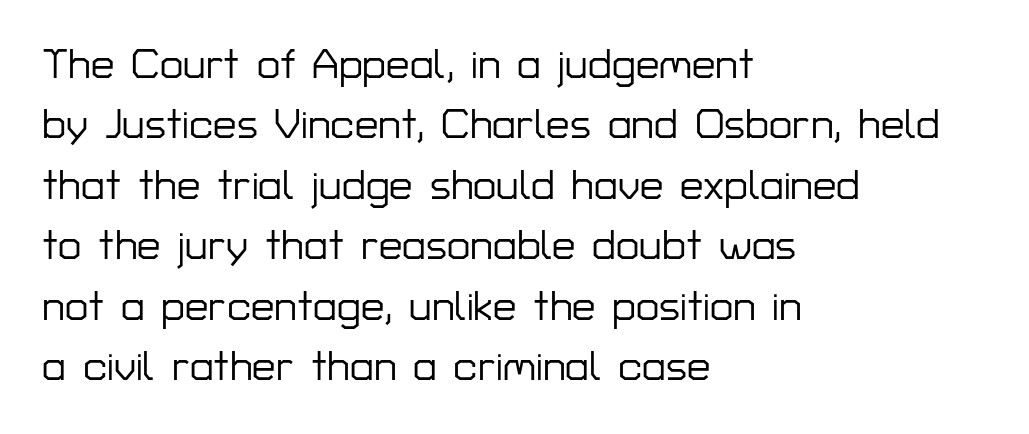
Q: Is the text italic (slanted)? A: No, it is upright.
Q: Is the typeface a serif or a sans-serif typeface? A: Sans-serif.
Q: Is the text underlined? A: No.
Q: How is the paragraph aligned? A: Left-aligned.
Q: Is the spacing between letters normal or unusually wide? A: Normal.
Q: Is the spacing between lines tight, normal or loose? A: Normal.
Q: Width (condensed, normal, or wide)? A: Normal.
Q: Stroke contrast? A: Low.
Q: x-height? A: Medium.
Q: Monospaced? A: No.
